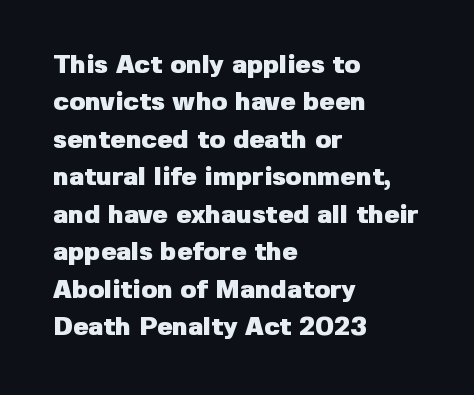
When letters stand straight like this, we call the style roman or upright. A clean baseline with only descenders dipping below it. Horizontally, the lines are justified to the leading edge only. Is there much room between lines? A standard amount, neither cramped nor airy.
